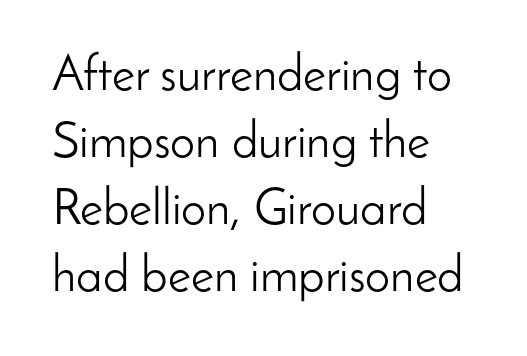
Q: Is the text bold? A: No.
Q: Is the text italic (slanted)? A: No, it is upright.
Q: Is the typeface a serif or a sans-serif typeface? A: Sans-serif.
Q: Is the text underlined? A: No.
Q: How is the paragraph aligned? A: Left-aligned.
Q: Is the spacing between letters normal or unusually wide? A: Normal.
Q: Is the spacing between lines tight, normal or loose? A: Normal.
Q: Width (condensed, normal, or wide)? A: Normal.
Q: Stroke contrast? A: Low.
Q: x-height? A: Small.
Q: Monospaced? A: No.
